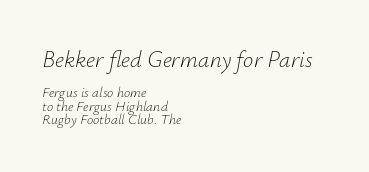
{"italic": "yes", "lean": "right", "slant_degrees": 12, "bold": "no", "underline": "no", "align": "left", "line_spacing": "tight", "line_spacing_ratio": 0.96, "letter_spacing": "normal", "letter_spacing_em": 0.0, "larger_block": "first", "size_ratio": 1.64, "glyph_px": 23}
